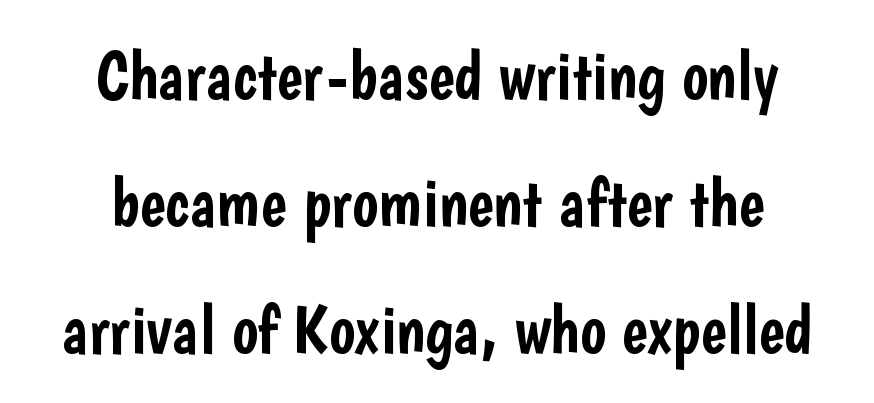
Q: Is the text italic (slanted)? A: No, it is upright.
Q: Is the typeface a serif or a sans-serif typeface? A: Sans-serif.
Q: Is the text underlined? A: No.
Q: How is the paragraph aligned? A: Centered.
Q: Is the spacing between letters normal or unusually wide? A: Normal.
Q: Width (condensed, normal, or wide)? A: Condensed.
Q: Stroke contrast? A: Low.
Q: x-height? A: Medium.
Q: Monospaced? A: No.
